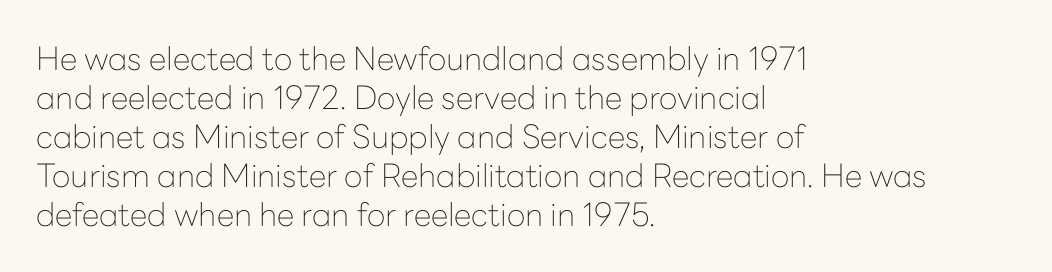
The letters stand upright; this is a roman face. Unmarked baselines from the first word to the last. No extra tracking has been applied to these lines. Stem width sits at or under what a default text font uses.
